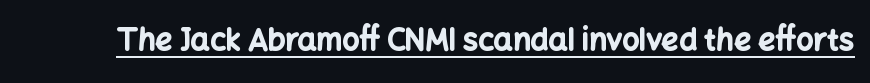
The image shows 30 px bold sans-serif type, upright; set normal letter spacing, underlined; low stroke contrast and a medium x-height.
